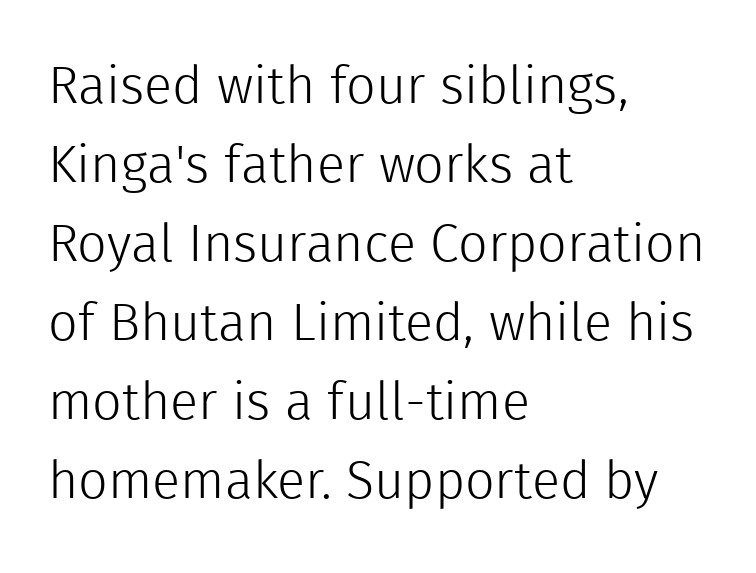
{"serif": "no", "italic": "no", "bold": "no", "weight": "light", "width": "normal", "x_height": "medium", "monospaced": "no", "underline": "no", "align": "left", "line_spacing": "normal", "line_spacing_ratio": 1.52, "letter_spacing": "normal", "letter_spacing_em": 0.0, "glyph_px": 52}
